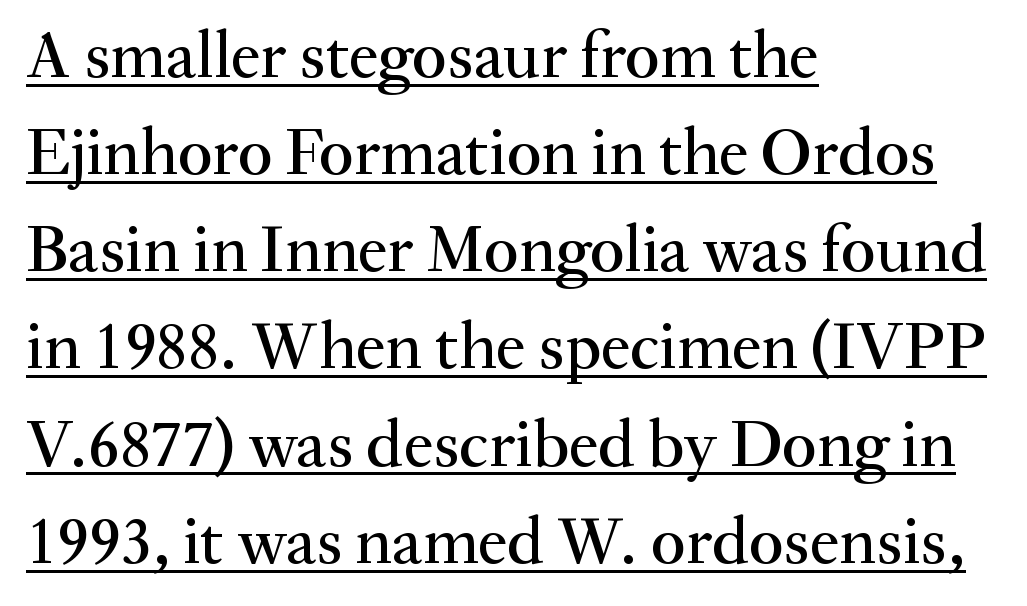
Quick note: underline on. Between one letter and the next there's only the usual sliver of space. Leading: standard. The type family on display is of the serif kind. The passage shown is typed in a proportional face where columns would drift. Every row of glyphs begins at an identical x-position on the left.
